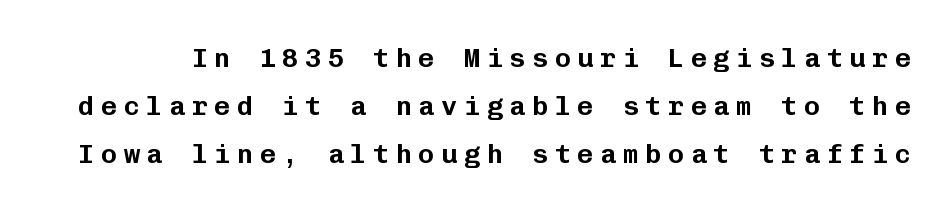
{"italic": "no", "underline": "no", "line_spacing_ratio": 1.77, "letter_spacing": "wide", "letter_spacing_em": 0.24, "glyph_px": 27}
